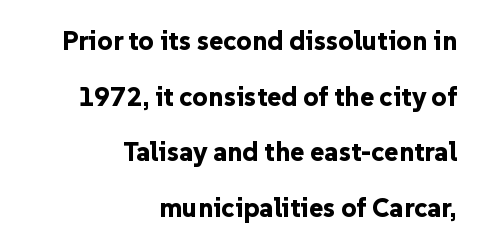
{"italic": "no", "bold": "yes", "underline": "no", "align": "right", "line_spacing": "loose", "line_spacing_ratio": 2.06, "letter_spacing": "normal", "letter_spacing_em": 0.0, "glyph_px": 27}
